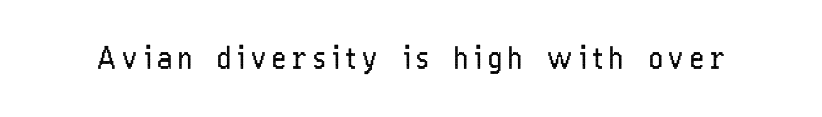
{"serif": "no", "italic": "no", "bold": "no", "weight": "regular", "width": "condensed", "stroke_contrast": "low", "x_height": "medium", "monospaced": "no", "underline": "no", "letter_spacing": "wide", "letter_spacing_em": 0.2, "glyph_px": 30}
